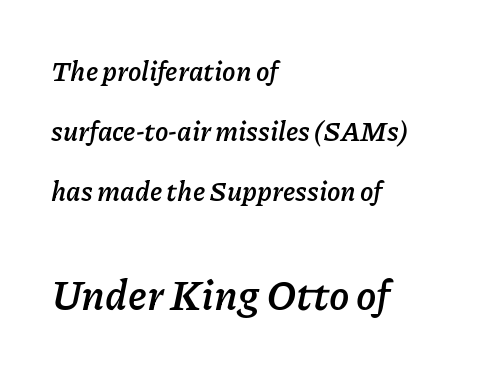
{"italic": "yes", "lean": "right", "slant_degrees": 11, "bold": "yes", "weight": "semibold", "width": "normal", "stroke_contrast": "low", "x_height": "medium", "monospaced": "no", "underline": "no", "align": "left", "line_spacing": "loose", "line_spacing_ratio": 2.22, "letter_spacing": "normal", "letter_spacing_em": 0.0, "larger_block": "second", "size_ratio": 1.52, "glyph_px": 41}
